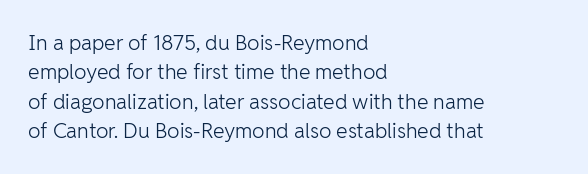
A clean baseline with only descenders dipping below it. If you drew a line through each stem, it would be perfectly vertical. Honestly, the row spacing looks completely unremarkable. Is this a heavy cut? Hardly; it is regular or lighter.
